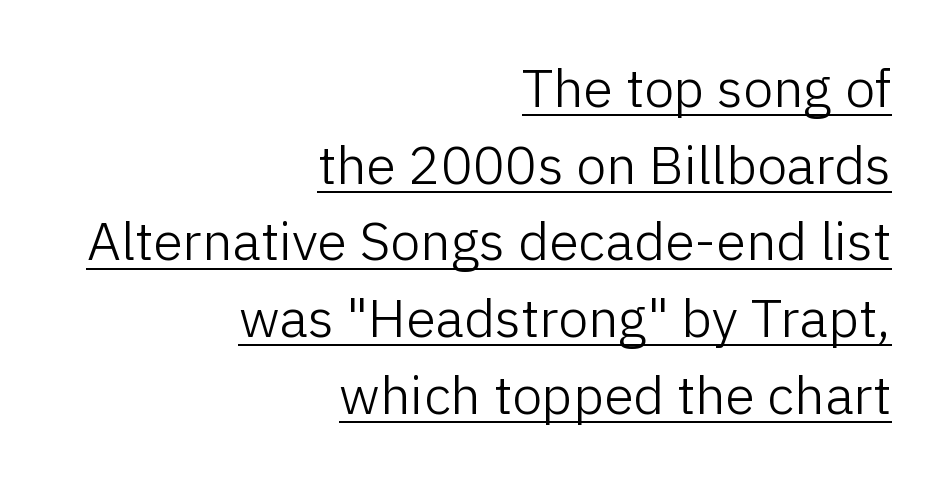
{"serif": "no", "italic": "no", "bold": "no", "weight": "light", "width": "normal", "stroke_contrast": "low", "x_height": "medium", "monospaced": "no", "underline": "yes", "align": "right", "line_spacing": "normal", "line_spacing_ratio": 1.42, "letter_spacing": "normal", "letter_spacing_em": 0.0, "glyph_px": 54}
